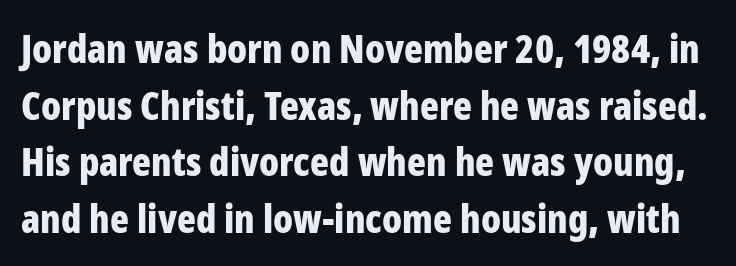
The image shows 39 px bold, condensed sans-serif type, upright; set normal line spacing (1.45x), normal letter spacing, not underlined; low stroke contrast and a medium x-height.
